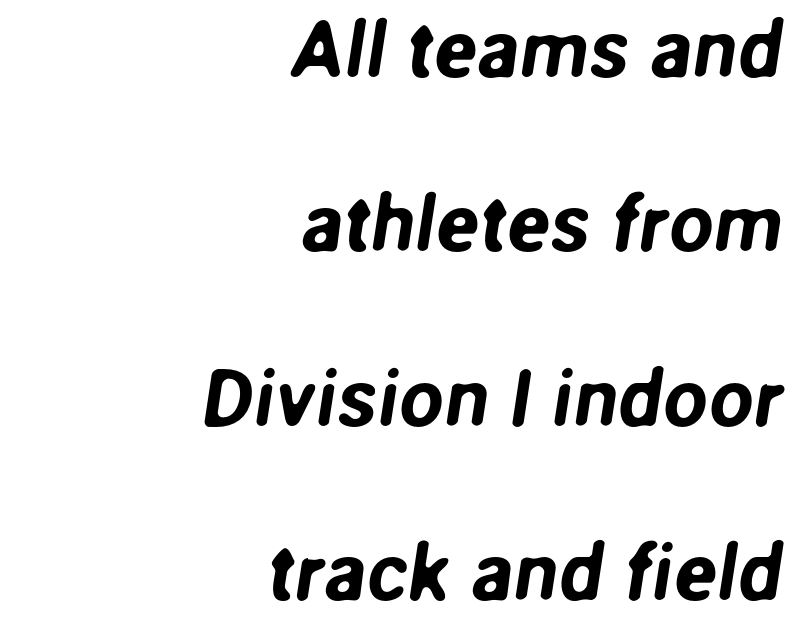
Q: Is the typeface a serif or a sans-serif typeface? A: Sans-serif.
Q: Is the text underlined? A: No.
Q: How is the paragraph aligned? A: Right-aligned.
Q: Is the spacing between letters normal or unusually wide? A: Normal.
Q: Is the spacing between lines tight, normal or loose? A: Loose.
Q: Width (condensed, normal, or wide)? A: Normal.
Q: Stroke contrast? A: Low.
Q: x-height? A: Medium.
Q: Monospaced? A: No.
